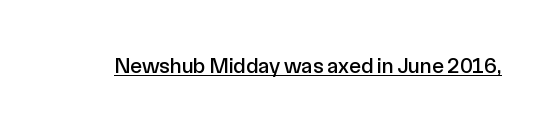
{"italic": "no", "underline": "yes", "letter_spacing": "normal", "letter_spacing_em": 0.0, "glyph_px": 22}
